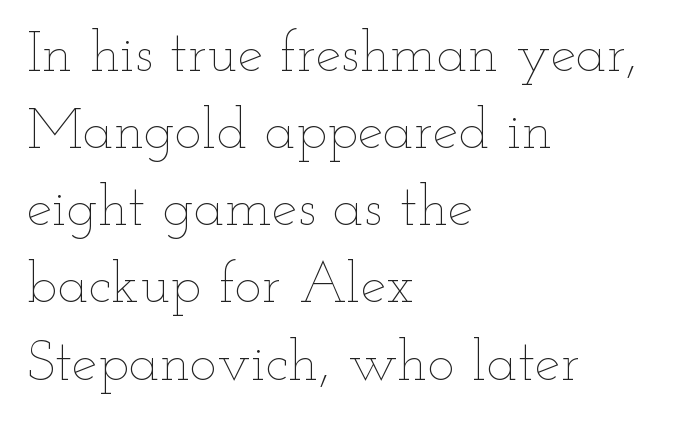
The image shows 58 px thin, wide type, upright; set left-aligned, normal line spacing (1.33x), normal letter spacing, not underlined; low stroke contrast and a small x-height.
